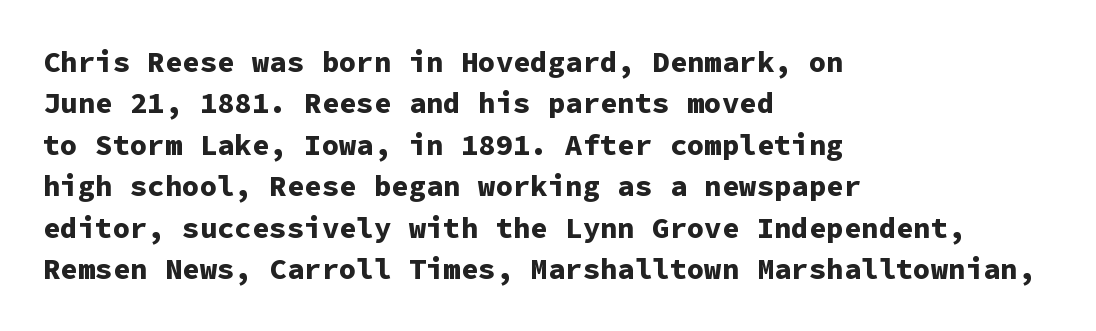
Visually the block forms a straight wall on the left and a jagged coastline on the right. A sans-serif font was chosen for this passage. Plenty of ink on the page — the face is bold. No extra tracking has been applied to these lines. Each letter, wide or thin by design, is forced into the same width here. The axis of the letterforms is exactly vertical.
